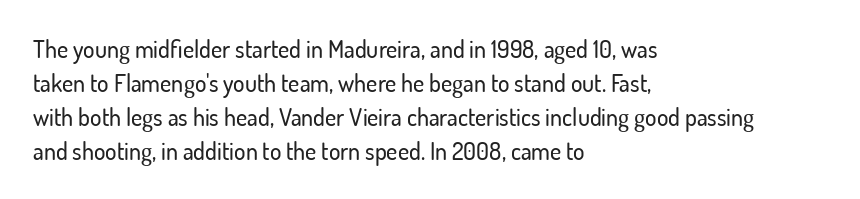
Here the glyphs are tracked normally, forming tight word shapes. A typesetter would call this leading conventional body-copy spacing. Descenders hang freely into open space. Typeset ragged right — the left edge is the straight one. Posture: upright roman.
